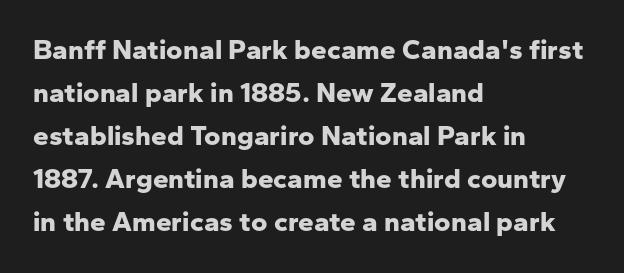
Each new line begins a customary step beneath the previous one. The rendering uses natural spacing where letterforms have individual widths. The axis of the letterforms is exactly vertical. The letters are bold, with thick, heavy strokes.
